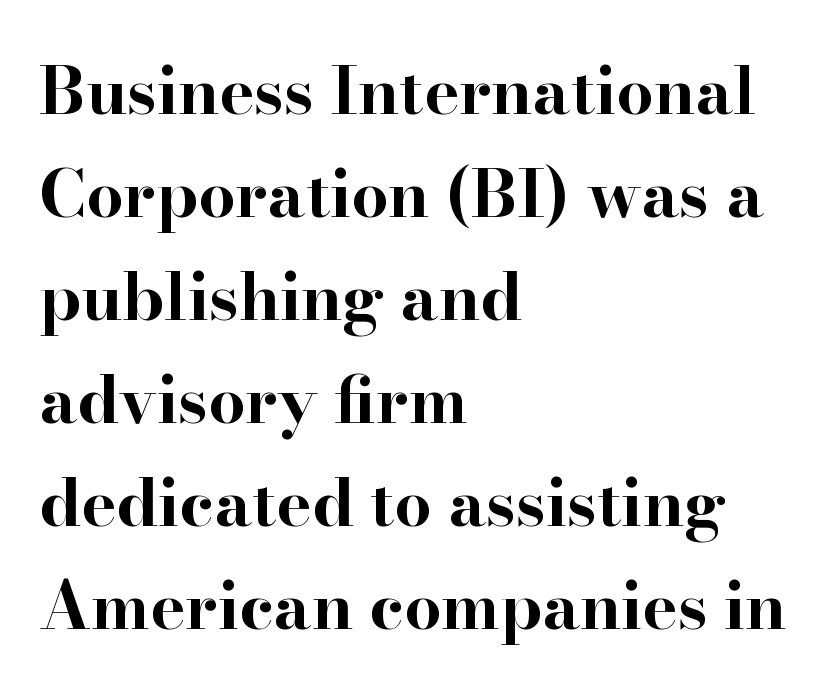
{"serif": "yes", "italic": "no", "bold": "yes", "weight": "bold", "width": "wide", "stroke_contrast": "high", "x_height": "small", "monospaced": "no", "underline": "no", "align": "left", "line_spacing": "normal", "line_spacing_ratio": 1.56, "letter_spacing": "normal", "letter_spacing_em": 0.0, "glyph_px": 66}
